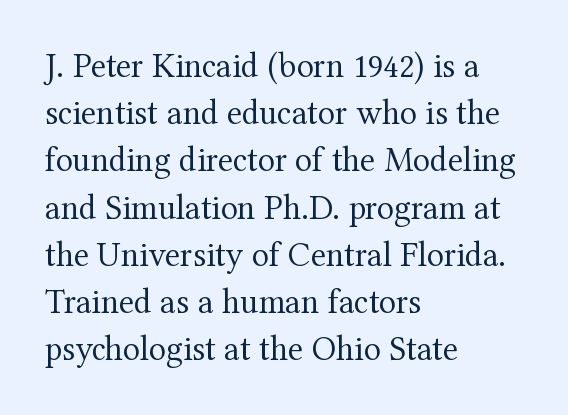
{"serif": "yes", "italic": "no", "bold": "no", "weight": "regular", "width": "normal", "stroke_contrast": "medium", "x_height": "medium", "monospaced": "no", "underline": "no", "align": "left", "line_spacing": "normal", "line_spacing_ratio": 1.35, "letter_spacing": "normal", "letter_spacing_em": 0.0, "glyph_px": 35}
